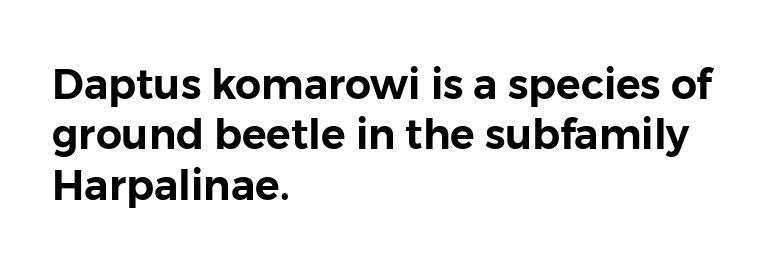
Q: Is the text italic (slanted)? A: No, it is upright.
Q: Is the typeface a serif or a sans-serif typeface? A: Sans-serif.
Q: Is the text underlined? A: No.
Q: How is the paragraph aligned? A: Left-aligned.
Q: Is the spacing between letters normal or unusually wide? A: Normal.
Q: Width (condensed, normal, or wide)? A: Normal.
Q: Stroke contrast? A: Low.
Q: x-height? A: Medium.
Q: Monospaced? A: No.
